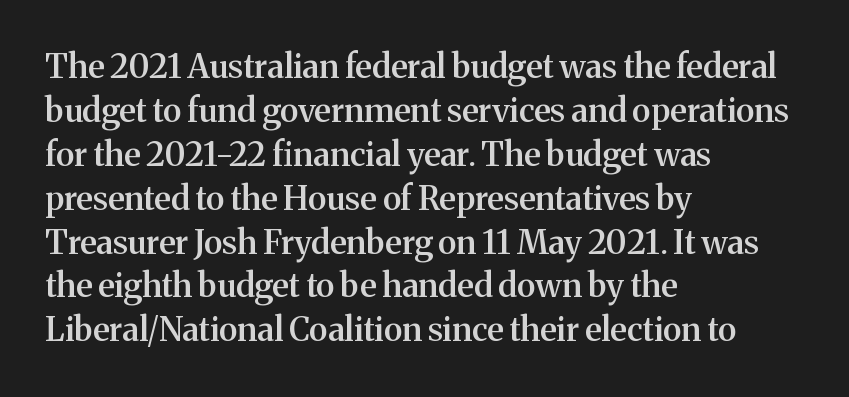
{"serif": "yes", "italic": "no", "bold": "semi", "weight": "semibold", "width": "normal", "stroke_contrast": "medium", "x_height": "medium", "monospaced": "no", "underline": "no", "align": "left", "line_spacing": "normal", "line_spacing_ratio": 1.33, "letter_spacing": "normal", "letter_spacing_em": 0.0, "glyph_px": 33}
